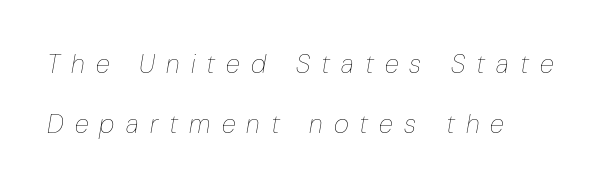
{"italic": "yes", "lean": "right", "slant_degrees": 10, "bold": "no", "underline": "no", "align": "left", "line_spacing": "loose", "line_spacing_ratio": 2.3, "letter_spacing": "wide", "letter_spacing_em": 0.43, "glyph_px": 26}
